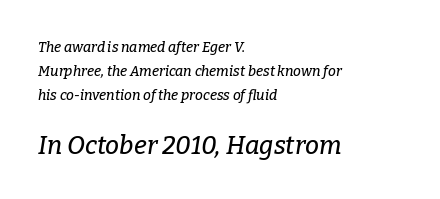
{"italic": "yes", "lean": "right", "slant_degrees": 9, "underline": "no", "align": "left", "line_spacing_ratio": 1.71, "letter_spacing": "normal", "letter_spacing_em": 0.0, "larger_block": "second", "size_ratio": 1.79, "glyph_px": 25}
